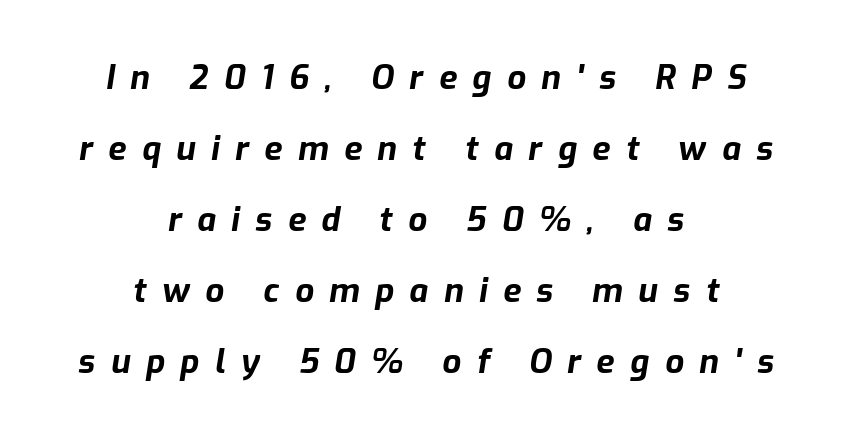
The image shows 33 px bold type, italic (leaning right); set centered, loose line spacing (2.15x), unusually wide letter spacing (+0.47 em), not underlined; low stroke contrast and a medium x-height.
